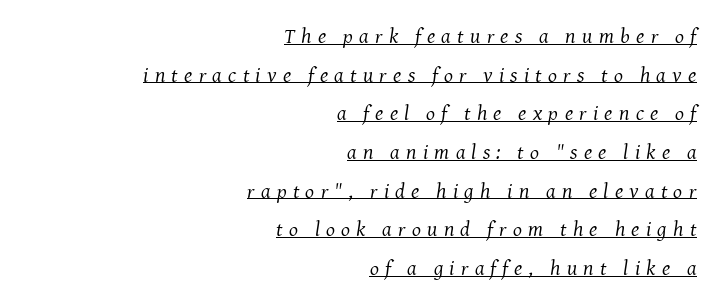
The image shows 21 px text type, italic (leaning right); set right-aligned, line spacing 1.84x, unusually wide letter spacing (+0.3 em), underlined.
